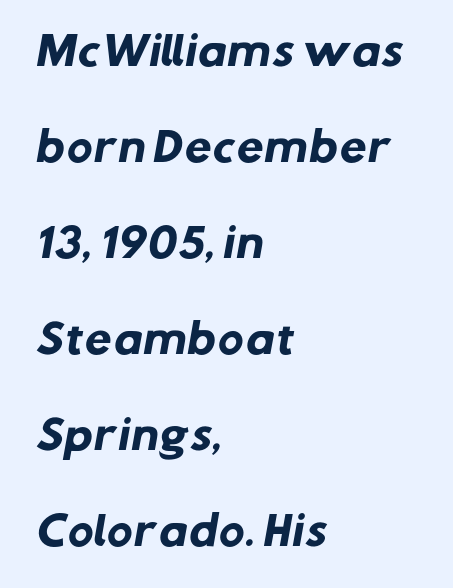
The rendering uses a bold face; every stroke is thick and dark. In terms of leading, this rendering errs on the spacious side. Character widths vary here, with narrow letters taking less room than wide ones. Descender tails drop into unmarked territory.
